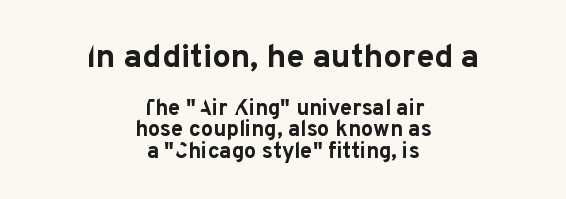
Q: Is the text bold? A: Yes.
Q: Is the text italic (slanted)? A: No, it is upright.
Q: Is the typeface a serif or a sans-serif typeface? A: Sans-serif.
Q: Is the text underlined? A: No.
Q: How is the paragraph aligned? A: Centered.
Q: Is the spacing between letters normal or unusually wide? A: Normal.
Q: Is the spacing between lines tight, normal or loose? A: Tight.
Q: Which block of text is set in a larger size, the first (top) or the second (bottom)? A: The first (top) one.
Q: Width (condensed, normal, or wide)? A: Normal.
Q: Stroke contrast? A: Low.
Q: x-height? A: Medium.
Q: Monospaced? A: No.
